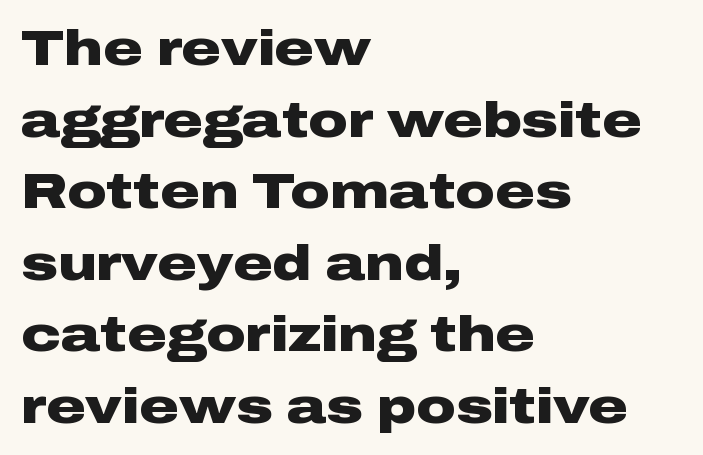
The image shows 49 px heavy, wide sans-serif type, upright; set left-aligned, normal line spacing (1.46x), normal letter spacing, not underlined; low stroke contrast and a medium x-height.
